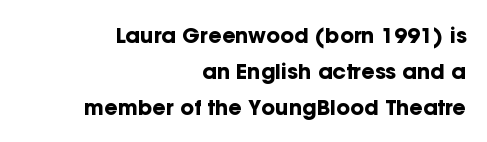
{"italic": "no", "bold": "yes", "underline": "no", "align": "right", "line_spacing_ratio": 1.71, "letter_spacing": "normal", "letter_spacing_em": 0.0, "glyph_px": 21}
